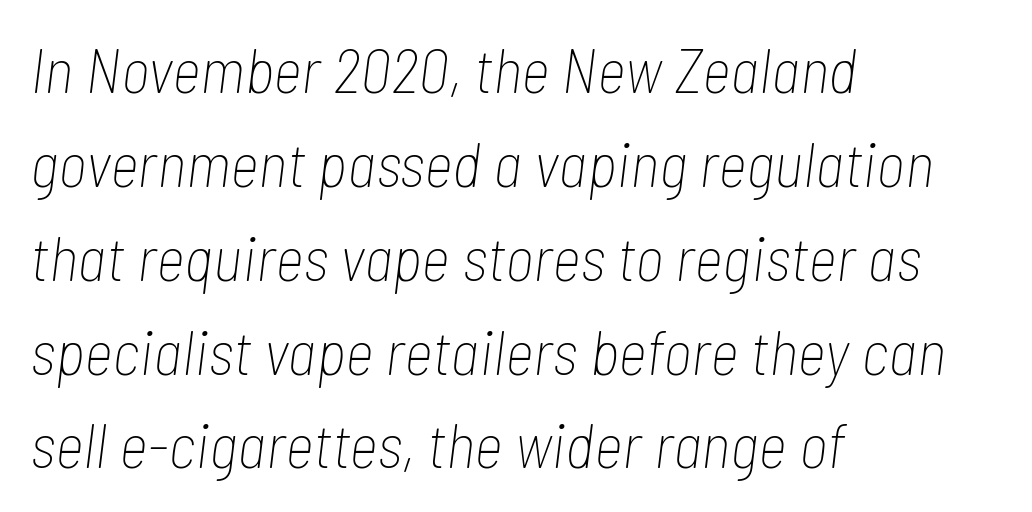
{"italic": "yes", "lean": "right", "slant_degrees": 7, "bold": "no", "weight": "thin", "width": "condensed", "stroke_contrast": "low", "x_height": "medium", "monospaced": "no", "underline": "no", "align": "left", "line_spacing": "normal", "line_spacing_ratio": 1.49, "letter_spacing": "normal", "letter_spacing_em": 0.0, "glyph_px": 63}
